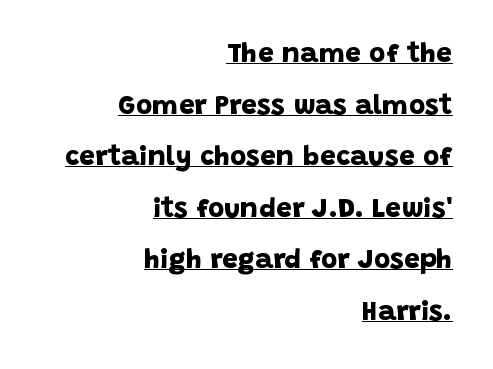
{"serif": "no", "bold": "yes", "weight": "bold", "width": "normal", "stroke_contrast": "low", "x_height": "large", "monospaced": "no", "underline": "yes", "align": "right", "line_spacing_ratio": 1.84, "letter_spacing": "normal", "letter_spacing_em": 0.0, "glyph_px": 28}
